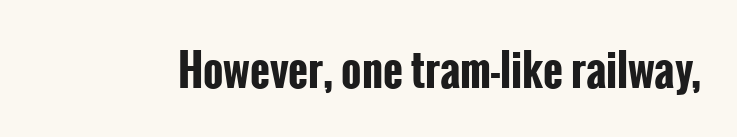
The strokes are fattened all the way to bold. Beneath every word, the page is bare. Between one letter and the next there's only the usual sliver of space. These lines are composed in type without serifs.
